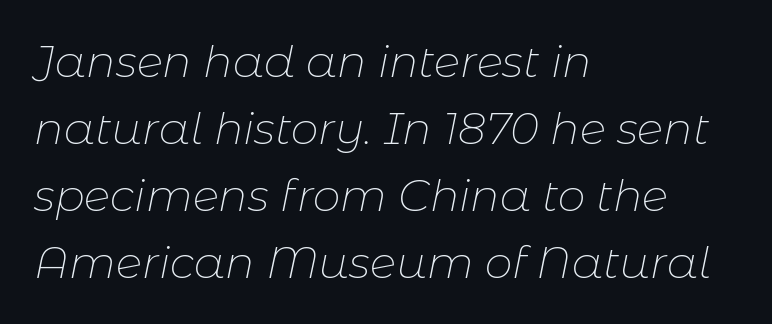
The ragged edge is on the right, which tells us the setting is flush left. Standard letterfit; no display-style spreading of the glyphs. Does the leading feel generous? No, just average. The font is comparable to plain body text, perhaps lighter.
